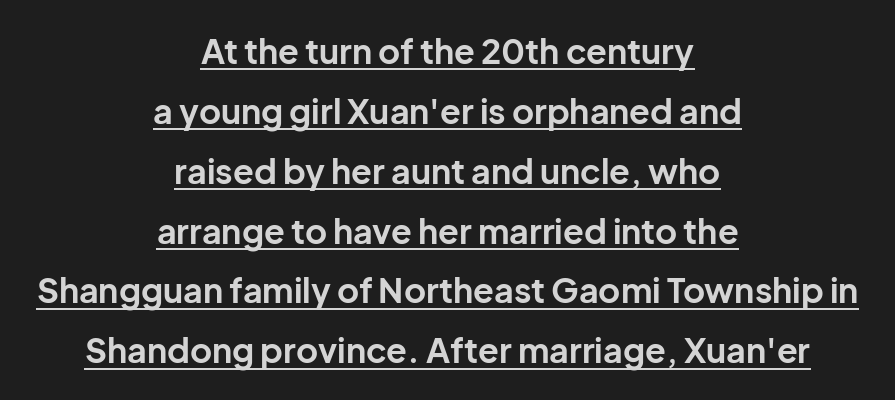
This sample uses an upright cut, with every glyph sitting square on the baseline. In terms of weight, the rendering is a true, heavy bold. Decoration check: the copy is underlined. In CSS terms this would be text-align: center. Do the characters align in a grid? No, the font is proportional.
